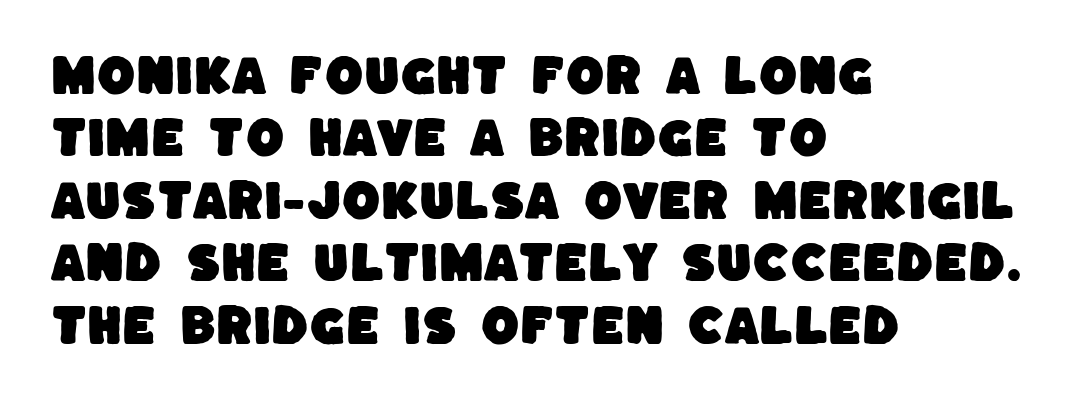
The image shows 44 px sans-serif type; set left-aligned, normal line spacing (1.42x), normal letter spacing, not underlined; low stroke contrast and a large x-height.
